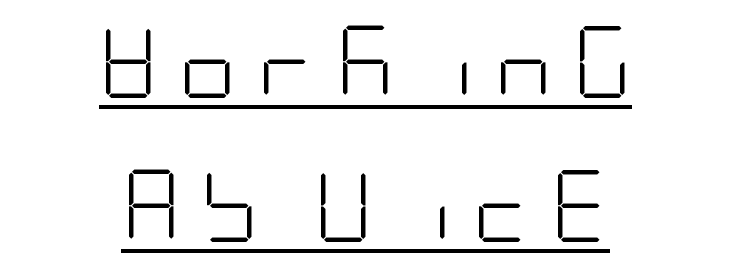
{"serif": "no", "italic": "no", "bold": "no", "weight": "light", "width": "condensed", "stroke_contrast": "low", "x_height": "large", "underline": "yes", "align": "center", "line_spacing": "loose", "line_spacing_ratio": 2.0, "letter_spacing": "wide", "letter_spacing_em": 0.28, "glyph_px": 72}
